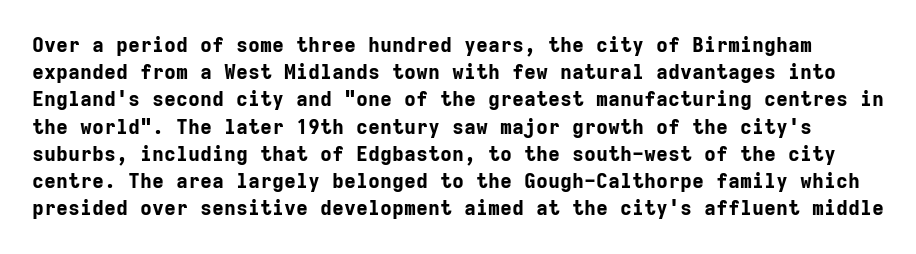
{"italic": "no", "bold": "yes", "underline": "no", "line_spacing": "normal", "line_spacing_ratio": 1.36, "letter_spacing": "normal", "letter_spacing_em": 0.0, "glyph_px": 20}
